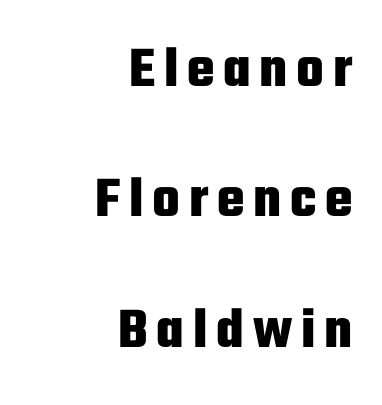
Words float on clear page, feet unadorned. The leading is generous, giving the passage an open texture. The ragged edge is on the left, which tells us the setting is flush right. The letters advance in unequal steps, a hallmark of proportional type. Rendered with straight, roman letterforms. The typesetting leans heavy: a genuine bold.
